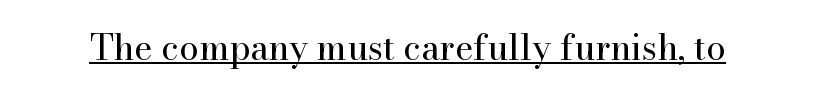
The letterforms sit shoulder to shoulder at normal distance. Serifs: yes, visible at the terminals of the letterforms. Stems and bowls with no extra thickness — not bold. The axis of the letterforms is exactly vertical.
